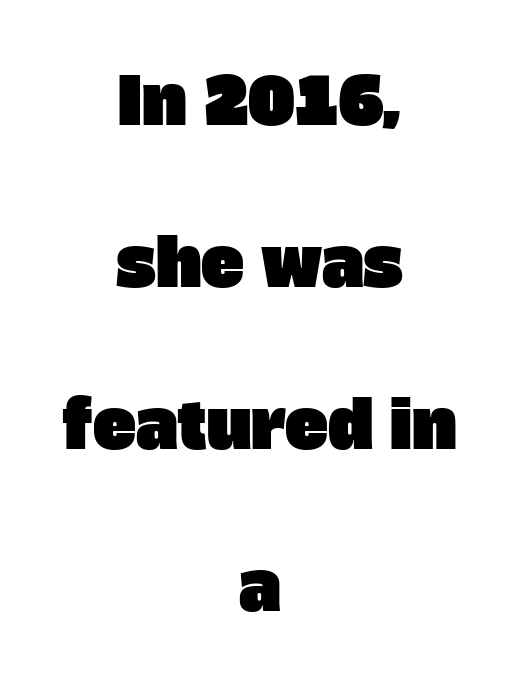
Q: Is the typeface a serif or a sans-serif typeface? A: Sans-serif.
Q: Is the text underlined? A: No.
Q: How is the paragraph aligned? A: Centered.
Q: Is the spacing between letters normal or unusually wide? A: Normal.
Q: Is the spacing between lines tight, normal or loose? A: Loose.
Q: Width (condensed, normal, or wide)? A: Normal.
Q: Stroke contrast? A: Low.
Q: x-height? A: Large.
Q: Monospaced? A: No.
